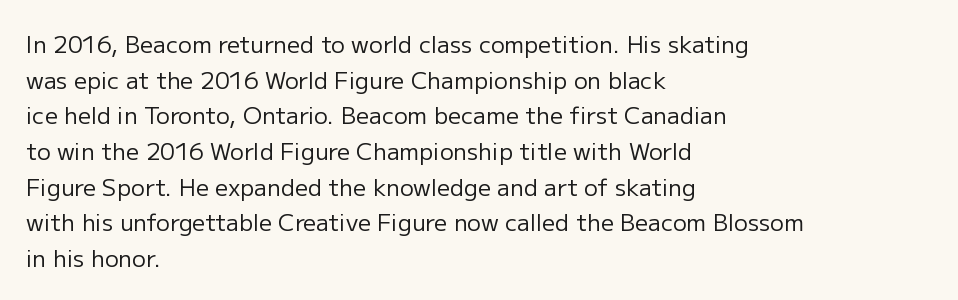
Baseline-to-baseline distance is the conventional proportion of letter height. The passage is arranged the way most books set body copy — flush left. The glyphs are unaccompanied by any horizontal stroke below them. The gaps between neighbouring characters are ordinary and unremarkable.
